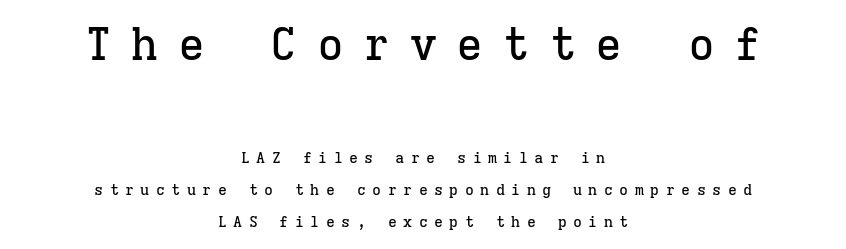
{"serif": "yes", "italic": "no", "width": "normal", "stroke_contrast": "low", "x_height": "medium", "monospaced": "yes", "underline": "no", "align": "center", "line_spacing": "loose", "line_spacing_ratio": 2.14, "letter_spacing": "wide", "letter_spacing_em": 0.43, "larger_block": "first", "size_ratio": 3.0, "glyph_px": 45}
